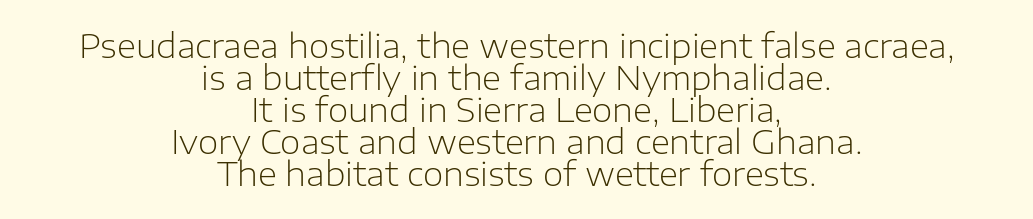
{"serif": "no", "italic": "no", "bold": "no", "weight": "light", "width": "normal", "stroke_contrast": "low", "x_height": "medium", "monospaced": "no", "underline": "no", "align": "center", "line_spacing": "tight", "line_spacing_ratio": 0.97, "letter_spacing": "normal", "letter_spacing_em": 0.0, "glyph_px": 33}
